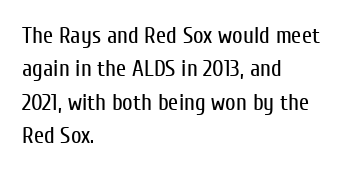
{"italic": "no", "bold": "no", "underline": "no", "align": "left", "line_spacing": "normal", "line_spacing_ratio": 1.45, "letter_spacing": "normal", "letter_spacing_em": 0.0, "glyph_px": 23}
